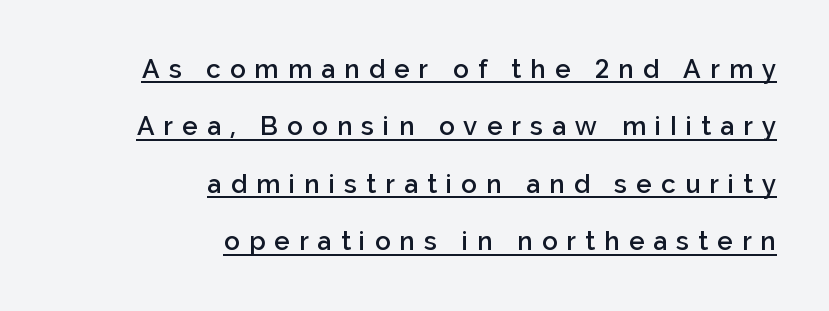
Q: Is the text bold? A: Semi-bold.
Q: Is the text italic (slanted)? A: No, it is upright.
Q: Is the text underlined? A: Yes.
Q: How is the paragraph aligned? A: Right-aligned.
Q: Is the spacing between letters normal or unusually wide? A: Unusually wide.
Q: Is the spacing between lines tight, normal or loose? A: Loose.
